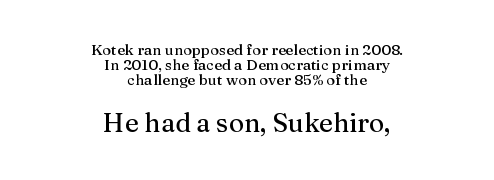
The image shows 26 px text type, upright; set centered, tight line spacing (1.01x), normal letter spacing, not underlined; the second (bottom) block is 1.73x larger.
